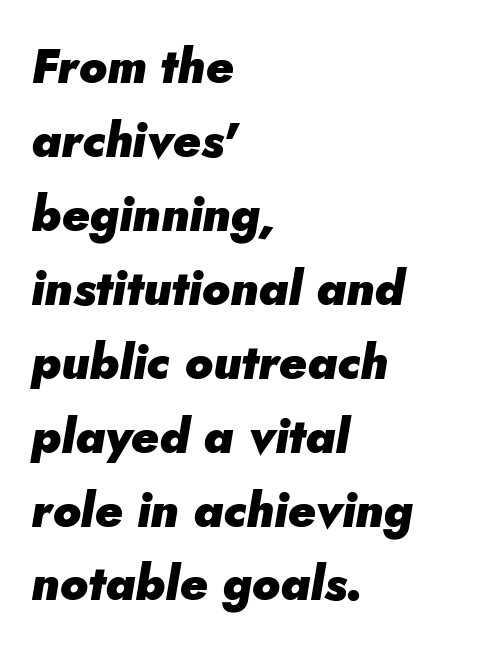
{"italic": "yes", "lean": "right", "slant_degrees": 5, "bold": "yes", "weight": "heavy", "width": "normal", "stroke_contrast": "low", "x_height": "small", "monospaced": "no", "underline": "no", "align": "left", "line_spacing": "normal", "line_spacing_ratio": 1.54, "letter_spacing": "normal", "letter_spacing_em": 0.0, "glyph_px": 48}
